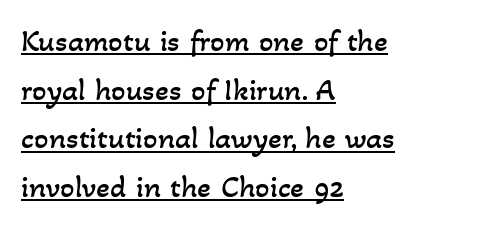
Inter-character spacing is left at the font's built-in metrics. The face used here is proportionally spaced, like ordinary book or web type. Is there an underline? Yes — a line sits under the letters. The passage shown is not bold in any degree. In terms of leading, this rendering sits right in the middle. The paragraph shown leans on its left margin.
